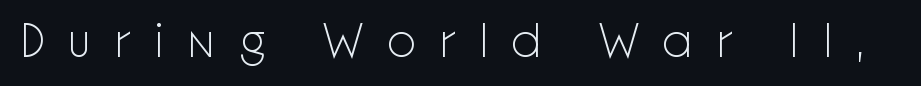
{"serif": "no", "italic": "no", "bold": "no", "weight": "light", "width": "normal", "stroke_contrast": "low", "x_height": "medium", "monospaced": "no", "underline": "no", "letter_spacing": "wide", "letter_spacing_em": 0.48, "glyph_px": 47}
